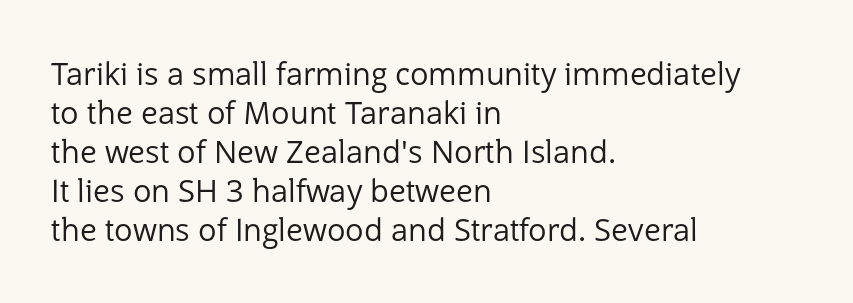
Q: Is the text bold? A: No.
Q: Is the text italic (slanted)? A: No, it is upright.
Q: Is the typeface a serif or a sans-serif typeface? A: Sans-serif.
Q: Is the text underlined? A: No.
Q: How is the paragraph aligned? A: Left-aligned.
Q: Is the spacing between letters normal or unusually wide? A: Normal.
Q: Is the spacing between lines tight, normal or loose? A: Normal.
Q: Width (condensed, normal, or wide)? A: Normal.
Q: Stroke contrast? A: Low.
Q: x-height? A: Medium.
Q: Monospaced? A: No.
